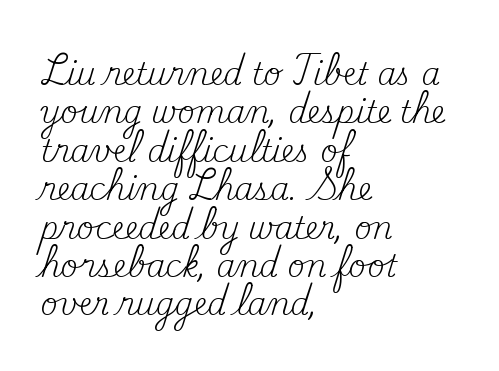
Horizontally, the lines are justified to the leading edge only. Stems and bowls with no extra thickness — not bold. Anything drawn beneath the words? Only blank space. Notice how descenders clear the ascenders below comfortably — that's standard leading. Caption: standard tracking, unaltered.
